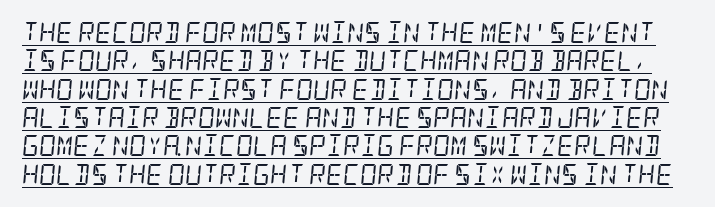
{"italic": "yes", "lean": "right", "slant_degrees": 5, "bold": "no", "underline": "yes", "line_spacing": "normal", "line_spacing_ratio": 1.35, "letter_spacing": "normal", "letter_spacing_em": 0.0, "glyph_px": 21}
